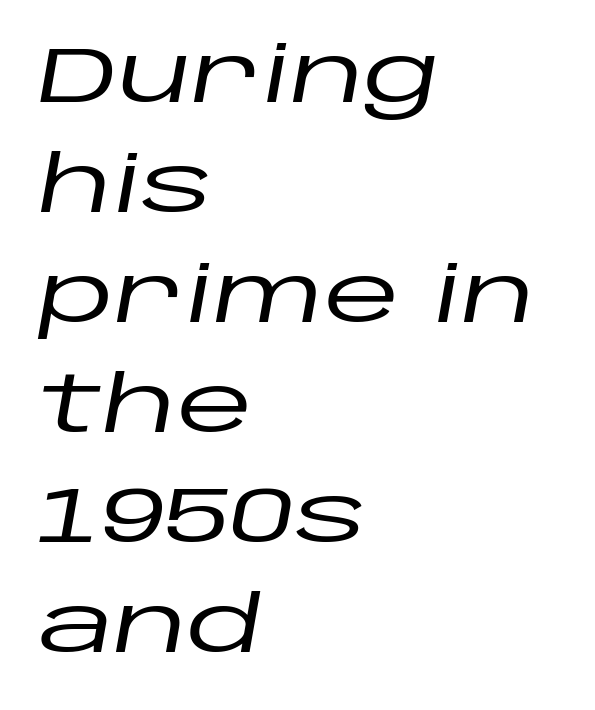
Clear beneath every line of the passage. These lines are set flush left with a ragged right edge. The rendering uses natural spacing where letterforms have individual widths. Vertically, the passage feels balanced, rows spaced as you'd expect. Tracking here is standard; glyphs follow each other at the usual distance.
